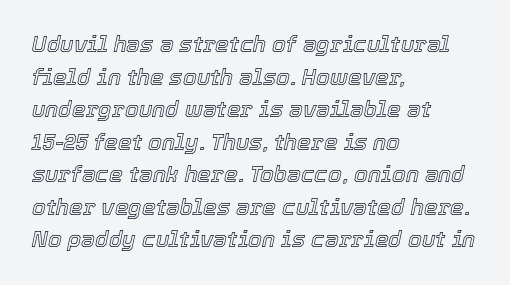
Looking at the ascenders, they clearly lean. The line-height multiplier appears to be the usual default. The passage shown is not underscored anywhere. The compositor pushed each line to the left boundary.
